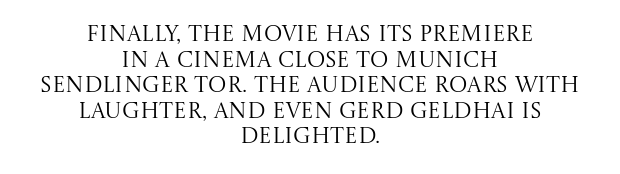
{"italic": "no", "bold": "no", "underline": "no", "align": "center", "line_spacing_ratio": 1.16, "letter_spacing": "normal", "letter_spacing_em": 0.0, "glyph_px": 22}
